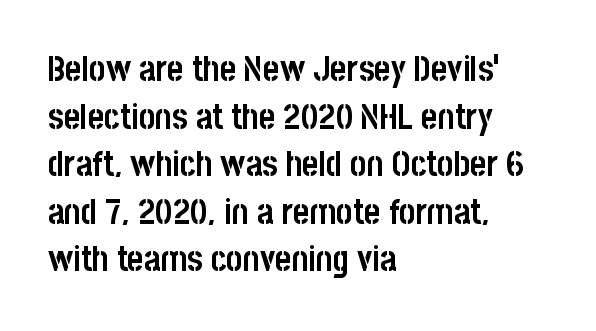
The image shows 35 px semibold, condensed sans-serif type, upright; set left-aligned, normal line spacing (1.36x), normal letter spacing, not underlined; low stroke contrast and a large x-height.
